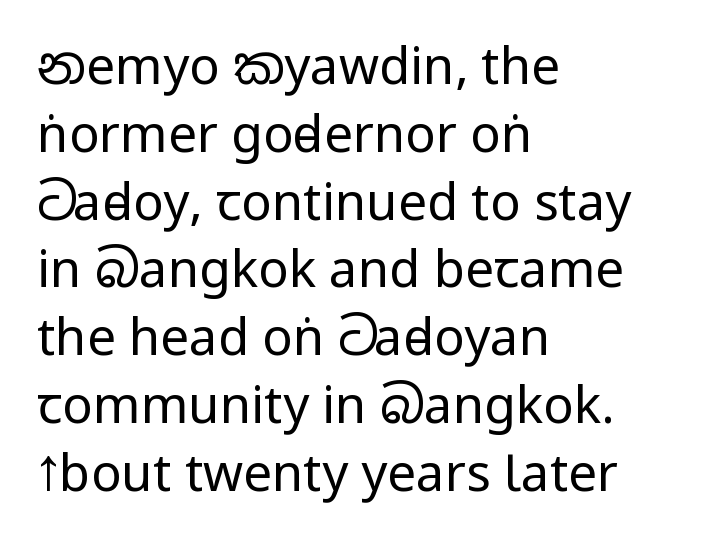
The image shows 51 px regular-weight, condensed sans-serif type, upright; set left-aligned, normal line spacing (1.33x), normal letter spacing, not underlined; low stroke contrast.
